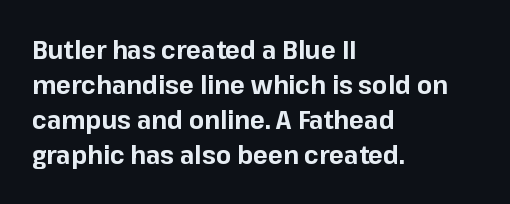
Q: Is the text bold? A: Yes.
Q: Is the text italic (slanted)? A: No, it is upright.
Q: Is the text underlined? A: No.
Q: How is the paragraph aligned? A: Left-aligned.
Q: Is the spacing between letters normal or unusually wide? A: Normal.
Q: Is the spacing between lines tight, normal or loose? A: Normal.
